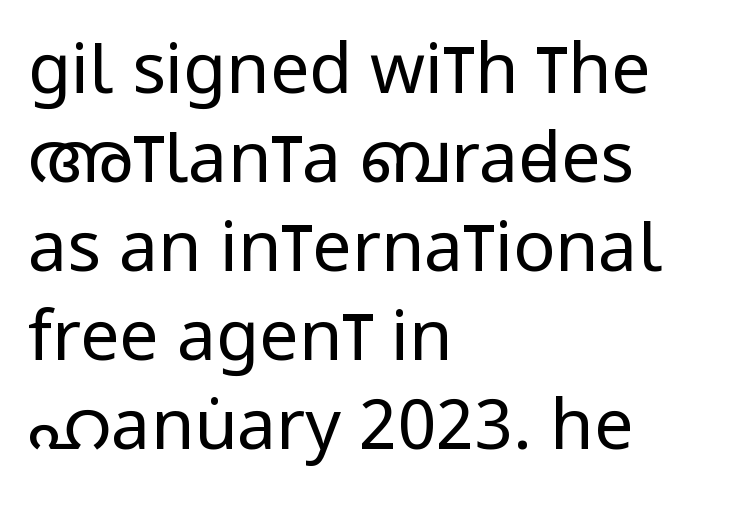
{"serif": "no", "italic": "no", "bold": "no", "weight": "regular", "width": "condensed", "stroke_contrast": "low", "x_height": "large", "monospaced": "no", "underline": "no", "align": "left", "line_spacing": "normal", "line_spacing_ratio": 1.27, "letter_spacing": "normal", "letter_spacing_em": 0.0, "glyph_px": 70}
